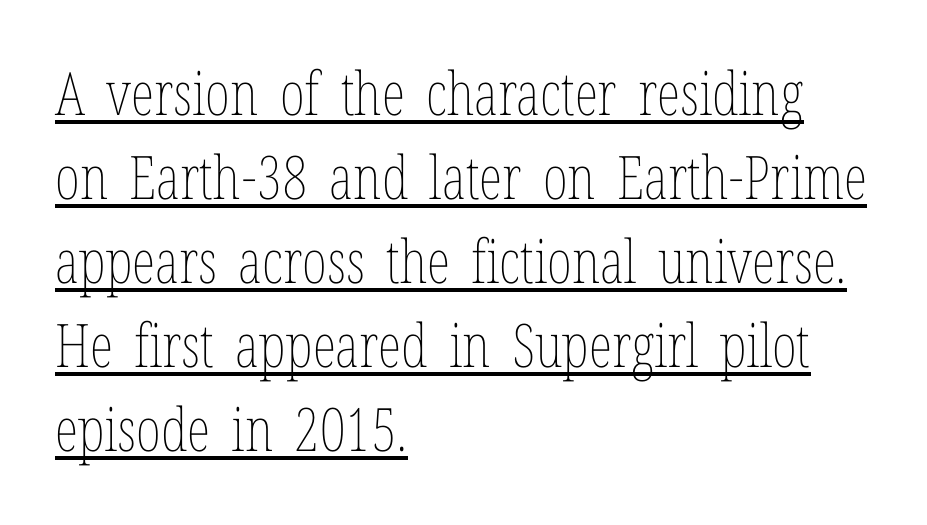
The image shows 60 px thin, condensed type, upright; set left-aligned, normal line spacing (1.4x), normal letter spacing, underlined; low stroke contrast and a medium x-height.
